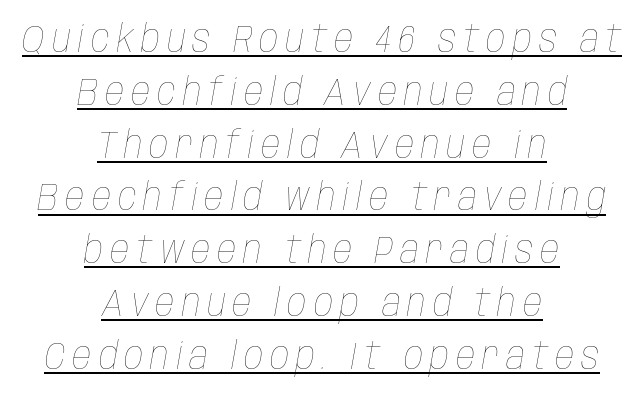
The image shows 38 px thin, condensed type, italic (leaning right); set centered, normal line spacing (1.39x), underlined; low stroke contrast and a large x-height.
